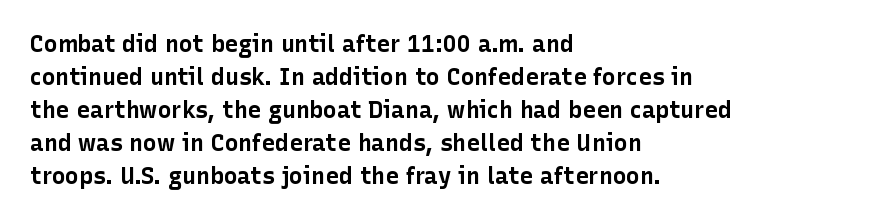
The gaps between neighbouring characters are ordinary and unremarkable. A dark, heavy texture on the line: the type is bold. Leftover space on each line is placed entirely after the last word. Reading down the column, the eye jumps a familiar distance to each next line. This is the regular roman posture of the typeface.
